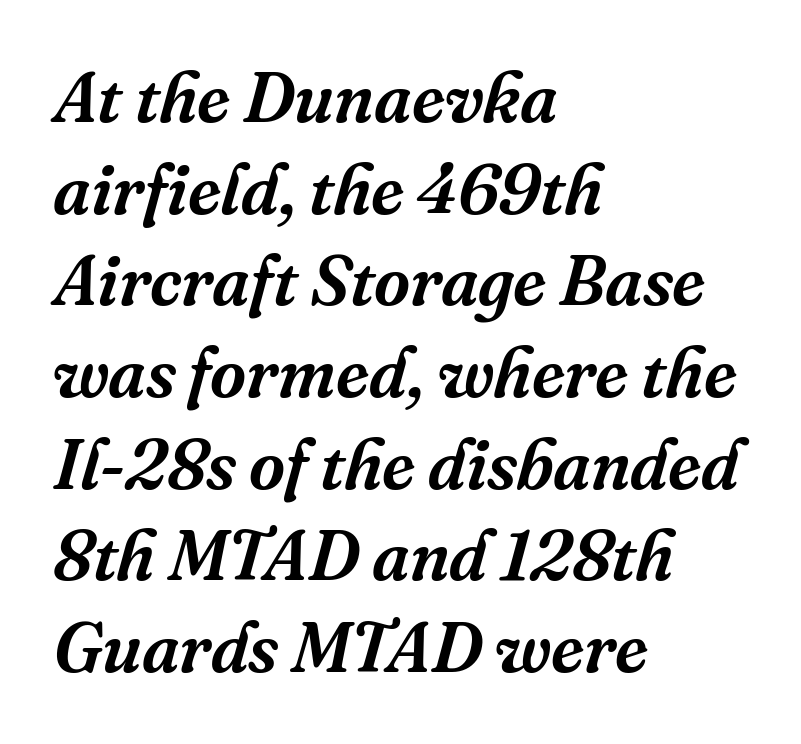
{"serif": "yes", "italic": "yes", "lean": "right", "slant_degrees": 16, "width": "normal", "stroke_contrast": "medium", "x_height": "medium", "monospaced": "no", "underline": "no", "align": "left", "line_spacing": "normal", "line_spacing_ratio": 1.31, "letter_spacing": "normal", "letter_spacing_em": 0.0, "glyph_px": 70}
